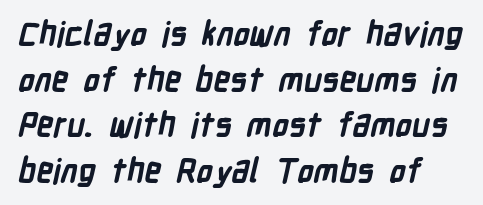
The image shows 33 px bold, condensed sans-serif type; set left-aligned, normal line spacing (1.38x), normal letter spacing, not underlined; low stroke contrast and a medium x-height.
